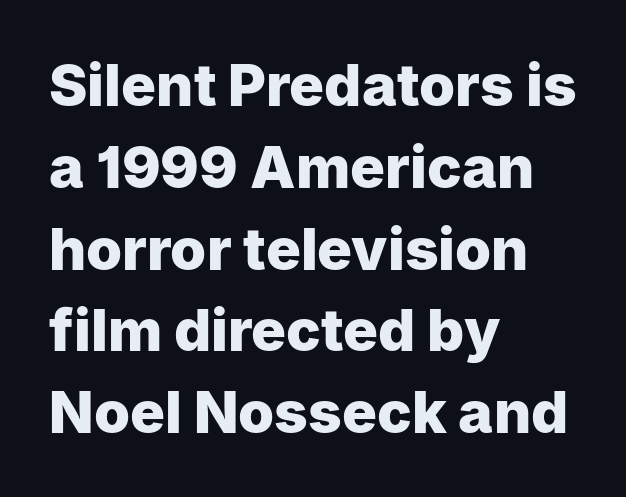
The image shows 58 px heavy sans-serif type, upright; set left-aligned, normal line spacing (1.41x), normal letter spacing, not underlined; low stroke contrast and a medium x-height.
